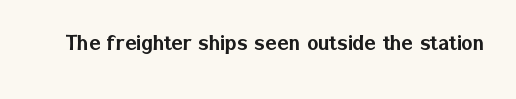
Q: Is the text italic (slanted)? A: No, it is upright.
Q: Is the text underlined? A: No.
Q: Is the spacing between letters normal or unusually wide? A: Normal.
